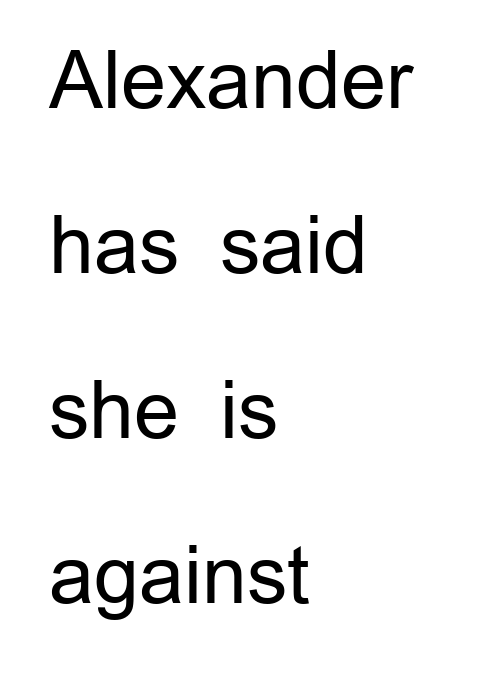
{"serif": "no", "italic": "no", "bold": "no", "weight": "regular", "width": "normal", "stroke_contrast": "low", "x_height": "medium", "monospaced": "no", "underline": "no", "align": "left", "line_spacing": "loose", "line_spacing_ratio": 2.09, "letter_spacing": "normal", "letter_spacing_em": 0.0, "glyph_px": 79}
